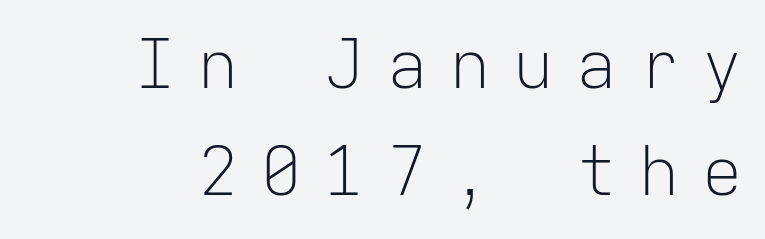
Q: Is the text bold? A: No.
Q: Is the text italic (slanted)? A: No, it is upright.
Q: Is the typeface a serif or a sans-serif typeface? A: Sans-serif.
Q: Is the text underlined? A: No.
Q: How is the paragraph aligned? A: Right-aligned.
Q: Is the spacing between letters normal or unusually wide? A: Unusually wide.
Q: Is the spacing between lines tight, normal or loose? A: Normal.
Q: Width (condensed, normal, or wide)? A: Normal.
Q: Stroke contrast? A: Low.
Q: x-height? A: Medium.
Q: Monospaced? A: Yes.
